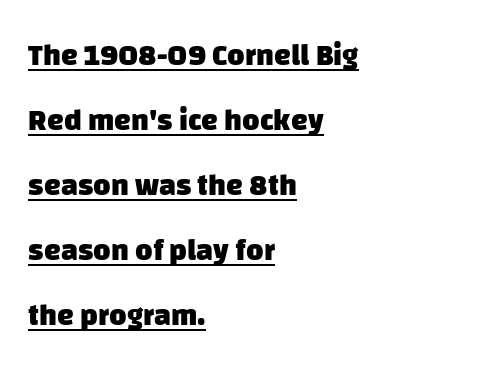
Font category for this specimen: sans-serif. Honestly, the underline is the first thing you notice here. Does extra space separate the letters? No, they use regular spacing. Reading down the block, your eye returns to a fixed left position each line. One glance says open: line gaps are wider than usual.
